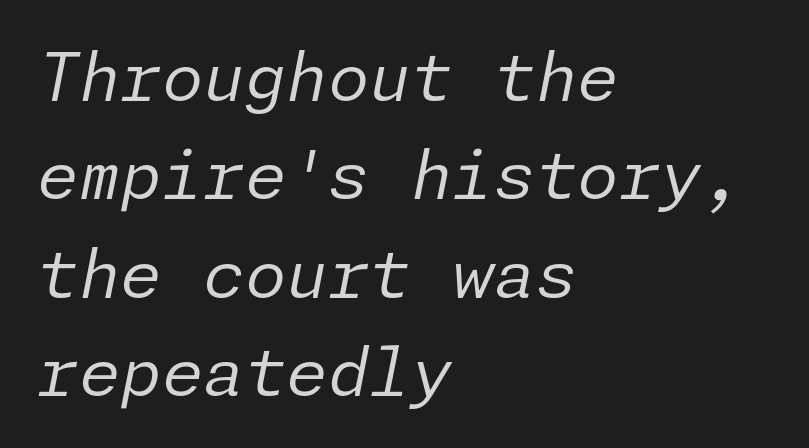
This rendering features lettering with no underline. The passage shown is not bold in any degree. Students, observe: this is what conventionally led text looks like. Every character sits at an angle, as italics do. These lines stack with their left ends in a neat column. Observe the ordinary spacing: letters are neighbours, not strangers.
